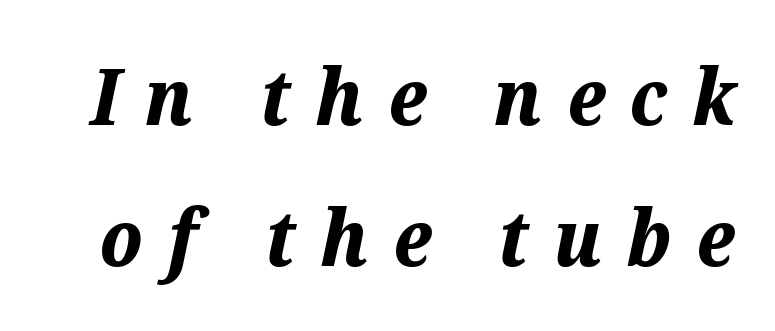
The image shows 78 px bold type, italic (leaning right); set line spacing 1.81x, unusually wide letter spacing (+0.32 em), not underlined; medium stroke contrast and a medium x-height.
